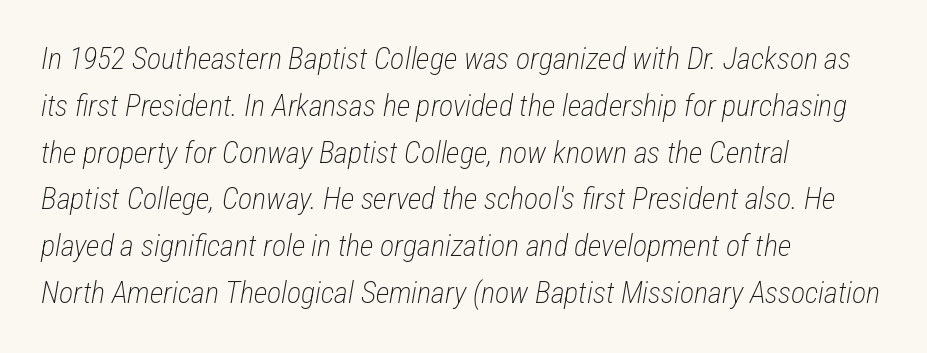
{"italic": "yes", "lean": "right", "slant_degrees": 12, "bold": "no", "weight": "light", "width": "condensed", "stroke_contrast": "low", "x_height": "medium", "monospaced": "no", "underline": "no", "align": "left", "line_spacing": "normal", "line_spacing_ratio": 1.56, "letter_spacing": "normal", "letter_spacing_em": 0.0, "glyph_px": 30}
